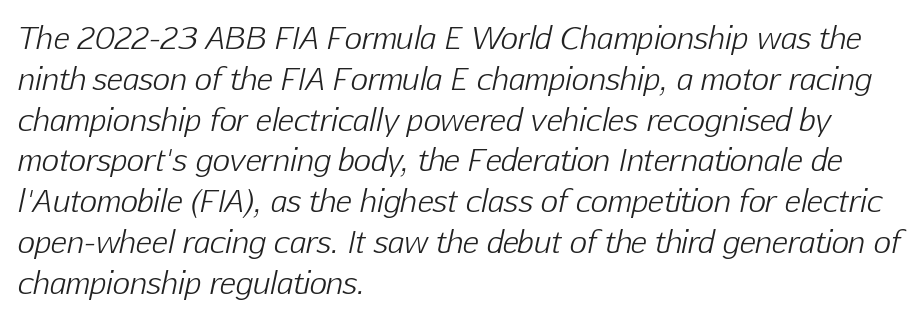
{"italic": "yes", "lean": "right", "slant_degrees": 12, "bold": "no", "weight": "light", "width": "normal", "stroke_contrast": "low", "x_height": "medium", "monospaced": "no", "underline": "no", "align": "left", "line_spacing": "normal", "line_spacing_ratio": 1.36, "letter_spacing": "normal", "letter_spacing_em": 0.0, "glyph_px": 30}
